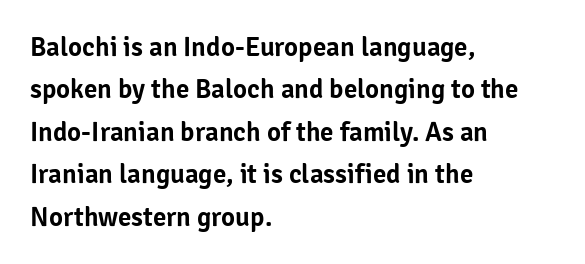
Successive baselines arrive at the customary interval. Tall strokes in this sample are plumb rather than angled. Where is the straight margin? On the left. Lines of text with bare space underneath. Each word holds together tightly as a unit, with standard inter-letter gaps.
